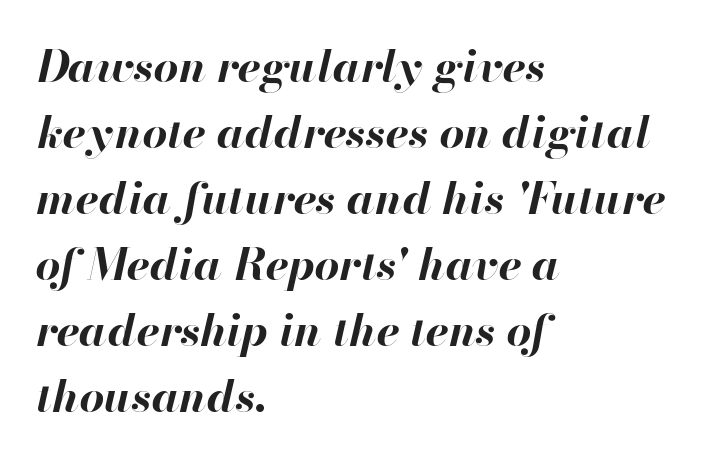
Emphasis-style slanted type is in use. What's the leading like? Ordinary, nothing unusual. There is no visible air inserted between adjacent glyphs. On the weight axis this lands at bold, roughly 700. The zone under the glyphs is completely vacant. Varying glyph widths throughout — classic text-font behaviour.
